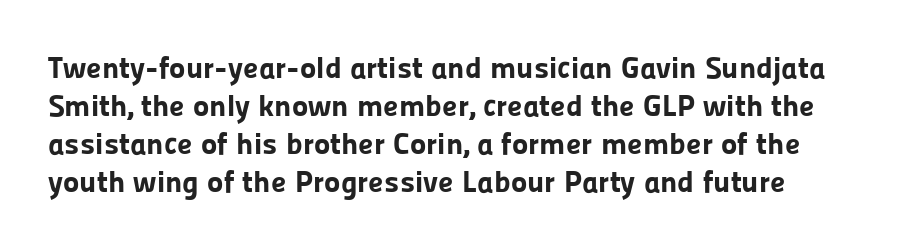
Q: Is the text bold? A: Yes.
Q: Is the text italic (slanted)? A: No, it is upright.
Q: Is the typeface a serif or a sans-serif typeface? A: Sans-serif.
Q: Is the text underlined? A: No.
Q: Is the spacing between letters normal or unusually wide? A: Normal.
Q: Width (condensed, normal, or wide)? A: Normal.
Q: Stroke contrast? A: Low.
Q: x-height? A: Medium.
Q: Monospaced? A: No.
